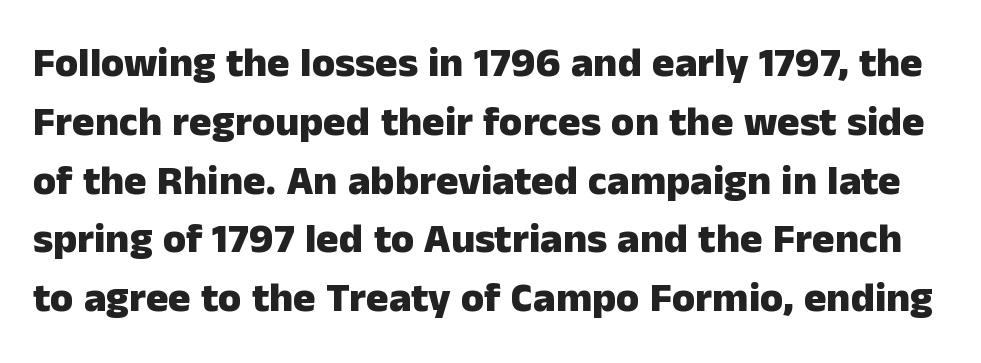
{"serif": "no", "italic": "no", "bold": "yes", "weight": "heavy", "width": "normal", "stroke_contrast": "low", "x_height": "medium", "monospaced": "no", "underline": "no", "line_spacing": "normal", "line_spacing_ratio": 1.4, "letter_spacing": "normal", "letter_spacing_em": 0.0, "glyph_px": 42}
